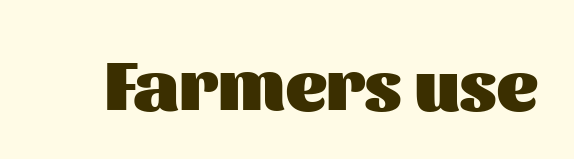
Look at the bottom of the vertical strokes: they stop flat, with no serifs. Every stem runs plumb, perpendicular to the baseline. Students, this is bold: see how much ink each stroke carries. A typesetter would call this proportional, since set widths differ per character. A typesetter would call this zero additional tracking.
